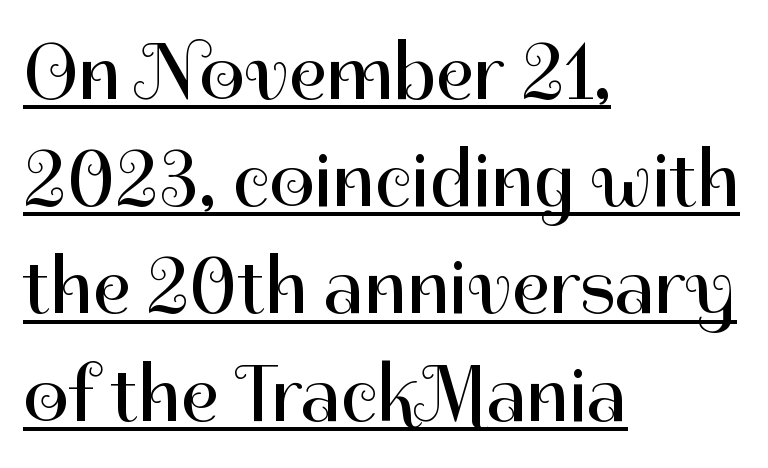
The image shows 80 px regular-weight sans-serif type, upright; set left-aligned, normal line spacing (1.34x), normal letter spacing, underlined; high stroke contrast and a medium x-height.
